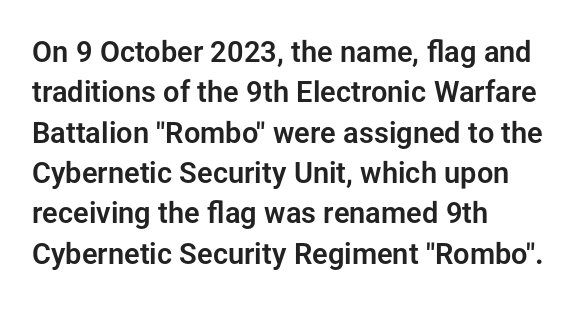
Q: Is the text italic (slanted)? A: No, it is upright.
Q: Is the typeface a serif or a sans-serif typeface? A: Sans-serif.
Q: Is the text underlined? A: No.
Q: How is the paragraph aligned? A: Left-aligned.
Q: Is the spacing between letters normal or unusually wide? A: Normal.
Q: Is the spacing between lines tight, normal or loose? A: Normal.
Q: Width (condensed, normal, or wide)? A: Normal.
Q: Stroke contrast? A: Low.
Q: x-height? A: Medium.
Q: Monospaced? A: No.
